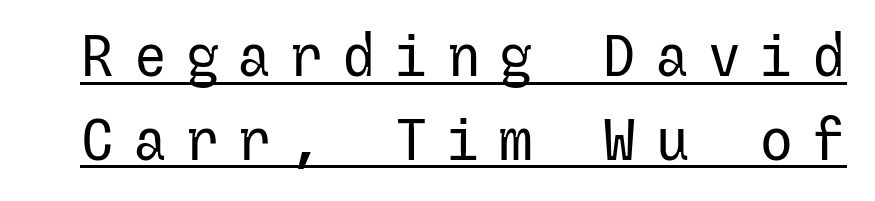
Q: Is the text bold? A: No.
Q: Is the text italic (slanted)? A: No, it is upright.
Q: Is the typeface a serif or a sans-serif typeface? A: Sans-serif.
Q: Is the text underlined? A: Yes.
Q: Is the spacing between letters normal or unusually wide? A: Unusually wide.
Q: Is the spacing between lines tight, normal or loose? A: Normal.
Q: Width (condensed, normal, or wide)? A: Normal.
Q: Stroke contrast? A: Low.
Q: x-height? A: Medium.
